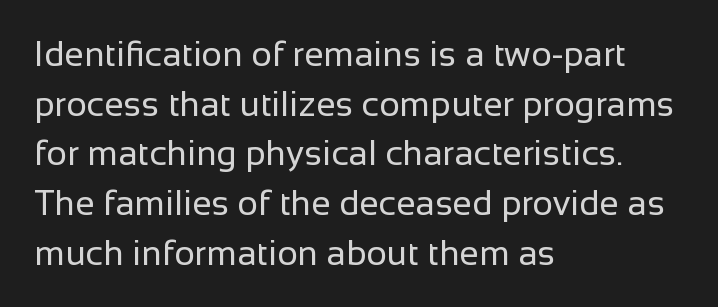
{"serif": "no", "italic": "no", "bold": "no", "weight": "regular", "width": "normal", "stroke_contrast": "low", "x_height": "medium", "monospaced": "no", "underline": "no", "align": "left", "line_spacing": "normal", "line_spacing_ratio": 1.42, "letter_spacing": "normal", "letter_spacing_em": 0.0, "glyph_px": 35}
